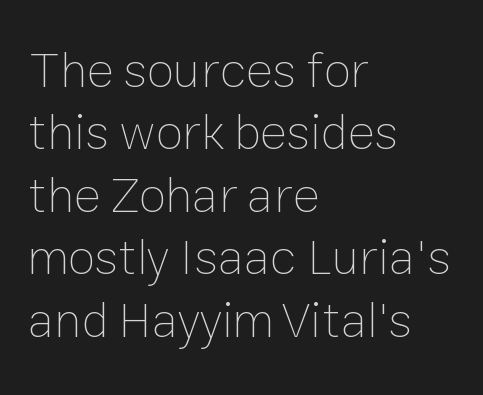
The image shows 50 px thin type, upright; set left-aligned, normal line spacing (1.25x), normal letter spacing, not underlined; low stroke contrast and a medium x-height.
